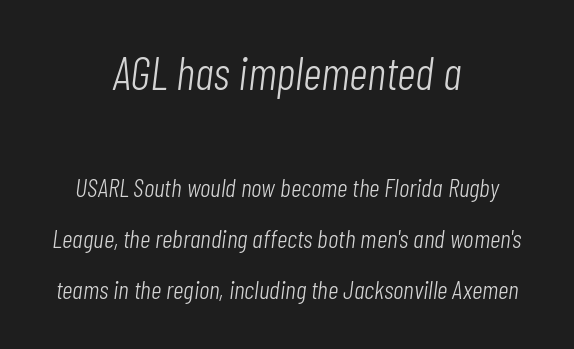
Q: Is the text bold? A: No.
Q: Is the text italic (slanted)? A: Yes, it leans right by about 7 degrees.
Q: Is the text underlined? A: No.
Q: How is the paragraph aligned? A: Centered.
Q: Is the spacing between letters normal or unusually wide? A: Normal.
Q: Is the spacing between lines tight, normal or loose? A: Loose.
Q: Which block of text is set in a larger size, the first (top) or the second (bottom)? A: The first (top) one.
Q: Width (condensed, normal, or wide)? A: Condensed.
Q: Stroke contrast? A: Low.
Q: x-height? A: Medium.
Q: Monospaced? A: No.
